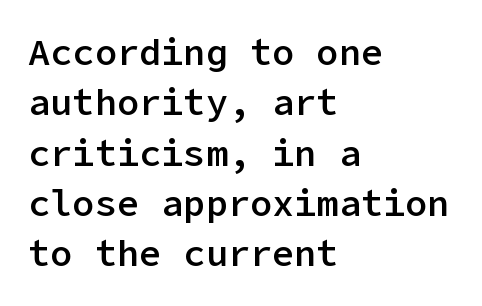
{"serif": "no", "italic": "no", "bold": "semi", "weight": "semibold", "width": "normal", "stroke_contrast": "low", "x_height": "medium", "underline": "no", "align": "left", "line_spacing": "normal", "line_spacing_ratio": 1.36, "letter_spacing": "normal", "letter_spacing_em": 0.0, "glyph_px": 37}
